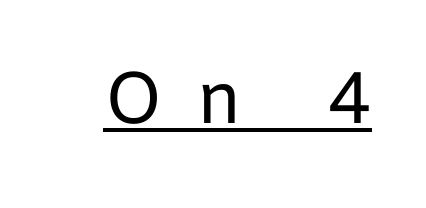
{"serif": "no", "italic": "no", "bold": "no", "weight": "regular", "width": "normal", "stroke_contrast": "low", "x_height": "medium", "monospaced": "no", "underline": "yes", "letter_spacing": "wide", "letter_spacing_em": 0.43, "glyph_px": 73}
